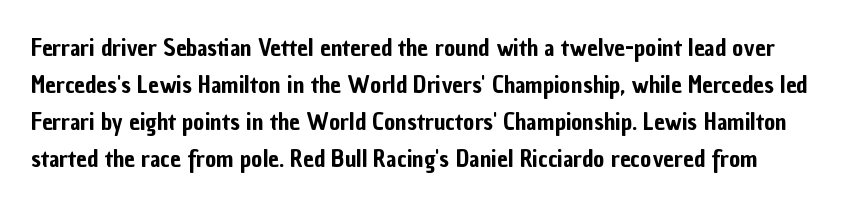
Q: Is the text italic (slanted)? A: No, it is upright.
Q: Is the text underlined? A: No.
Q: Is the spacing between letters normal or unusually wide? A: Normal.
Q: Is the spacing between lines tight, normal or loose? A: Normal.
